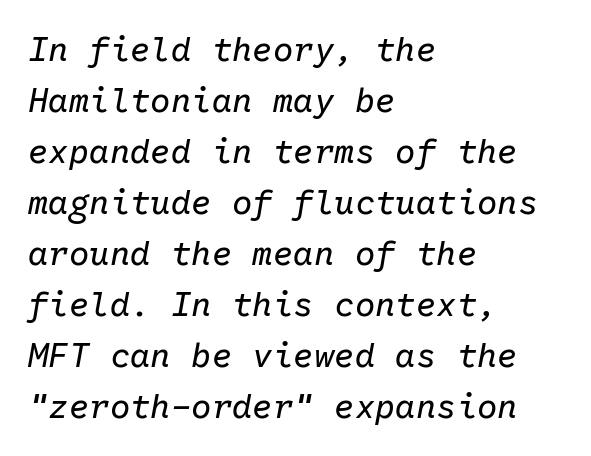
{"italic": "yes", "lean": "right", "slant_degrees": 10, "bold": "no", "weight": "regular", "width": "normal", "stroke_contrast": "low", "x_height": "medium", "monospaced": "yes", "underline": "no", "align": "left", "line_spacing": "normal", "line_spacing_ratio": 1.5, "letter_spacing": "normal", "letter_spacing_em": 0.0, "glyph_px": 34}
